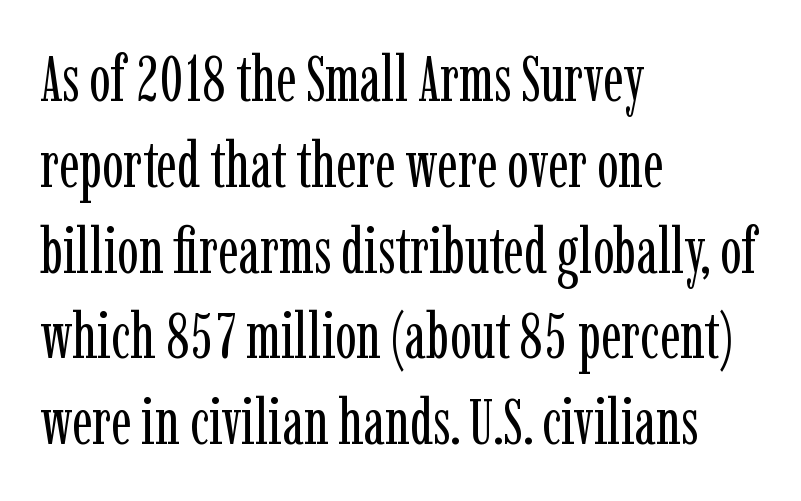
The image shows 64 px regular-weight, condensed serif type, upright; set left-aligned, normal line spacing (1.34x), normal letter spacing, not underlined; low stroke contrast and a medium x-height.
